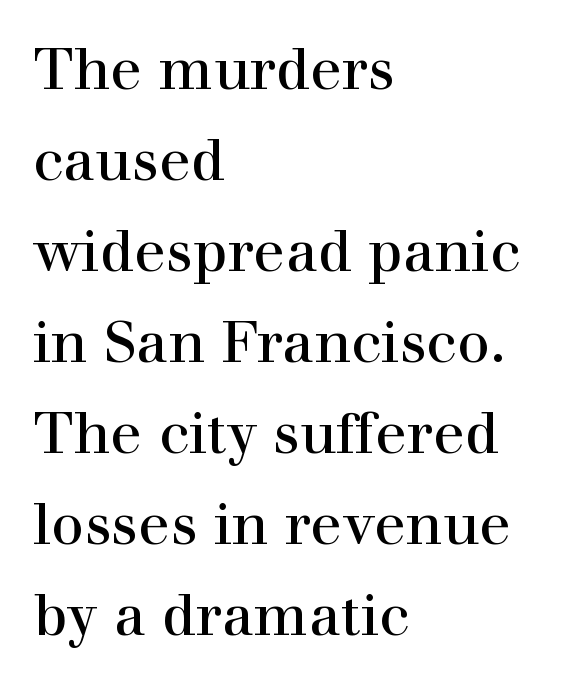
{"serif": "yes", "italic": "no", "bold": "no", "weight": "regular", "width": "normal", "stroke_contrast": "high", "x_height": "medium", "monospaced": "no", "underline": "no", "align": "left", "line_spacing": "normal", "line_spacing_ratio": 1.57, "letter_spacing": "normal", "letter_spacing_em": 0.0, "glyph_px": 58}
